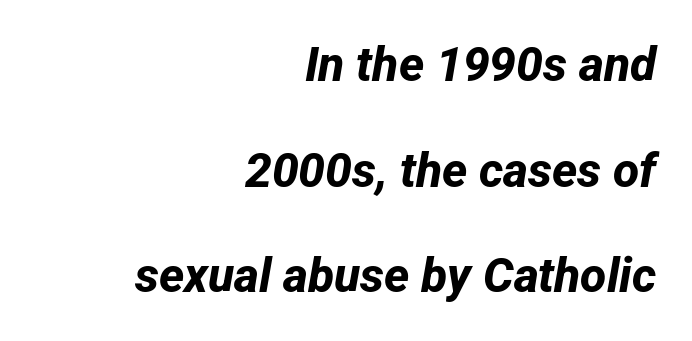
Q: Is the text bold? A: Yes.
Q: Is the typeface a serif or a sans-serif typeface? A: Sans-serif.
Q: Is the text underlined? A: No.
Q: How is the paragraph aligned? A: Right-aligned.
Q: Is the spacing between letters normal or unusually wide? A: Normal.
Q: Is the spacing between lines tight, normal or loose? A: Loose.
Q: Width (condensed, normal, or wide)? A: Normal.
Q: Stroke contrast? A: Low.
Q: x-height? A: Medium.
Q: Monospaced? A: No.
